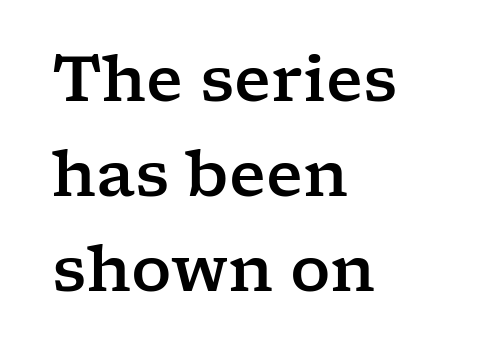
Visually the block forms a straight wall on the left and a jagged coastline on the right. Bare-footed words on every line. The passage shown is typed in a proportional face where columns would drift. If you measured baseline to baseline, you'd find a middling distance. Quick note: not italic, upright. The characters display serif detailing at their extremities.
